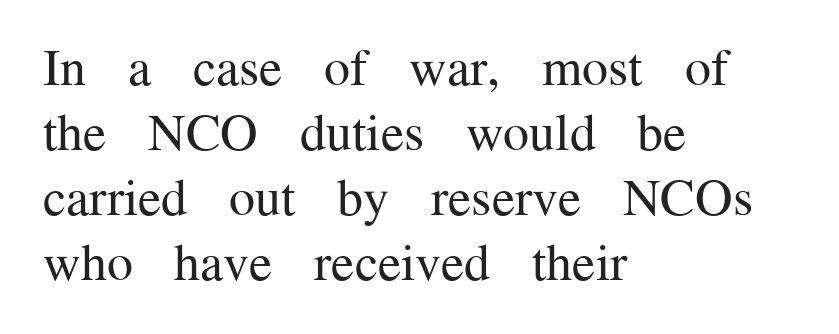
The image shows 52 px regular-weight serif type, upright; set left-aligned, normal line spacing (1.25x), normal letter spacing, not underlined; medium stroke contrast and a medium x-height.
